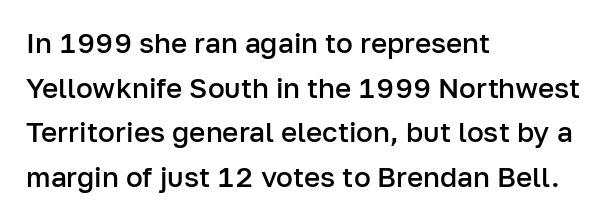
Proportional: the letters do not fall into vertical columns. The letters carry no serifs — their stems end cleanly without finishing strokes. The area under the type is left untouched. When letters stand straight like this, we call the style roman or upright. Caption: multi-line text, flush left, ragged right.
